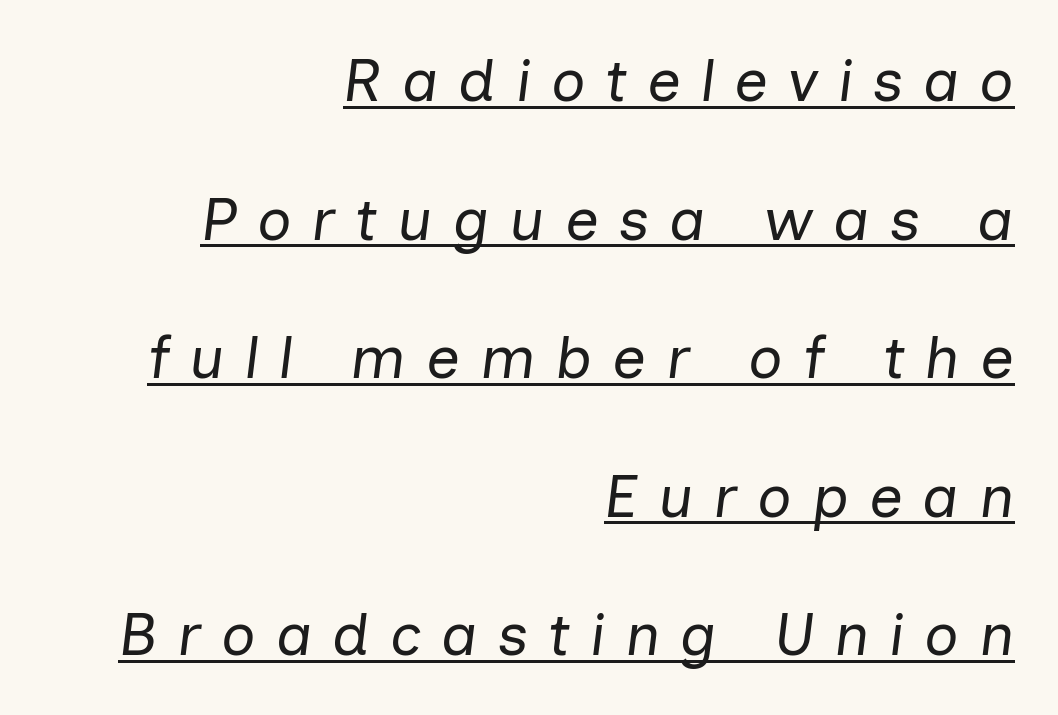
{"italic": "yes", "lean": "right", "slant_degrees": 7, "bold": "no", "weight": "regular", "width": "normal", "stroke_contrast": "low", "x_height": "medium", "monospaced": "no", "underline": "yes", "align": "right", "line_spacing": "loose", "line_spacing_ratio": 2.31, "letter_spacing": "wide", "letter_spacing_em": 0.33, "glyph_px": 60}
